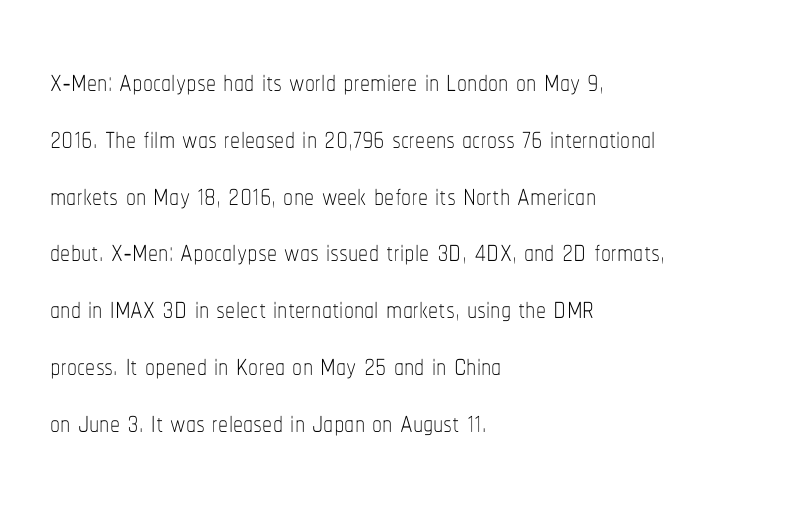
Q: Is the text bold? A: No.
Q: Is the text italic (slanted)? A: No, it is upright.
Q: Is the text underlined? A: No.
Q: How is the paragraph aligned? A: Left-aligned.
Q: Is the spacing between letters normal or unusually wide? A: Normal.
Q: Is the spacing between lines tight, normal or loose? A: Normal.
Q: Width (condensed, normal, or wide)? A: Condensed.
Q: Stroke contrast? A: Low.
Q: x-height? A: Medium.
Q: Monospaced? A: No.
